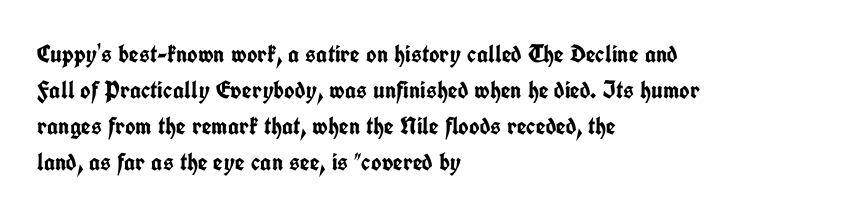
Nope, not italic — everything's standing straight. A normal amount of white space separates one row of letters from the next. Pretty heavy lettering here — definitely bold. Line starts are locked; line ends wander. Tracking here is standard; glyphs follow each other at the usual distance. Decoration check: the copy has no underline.
